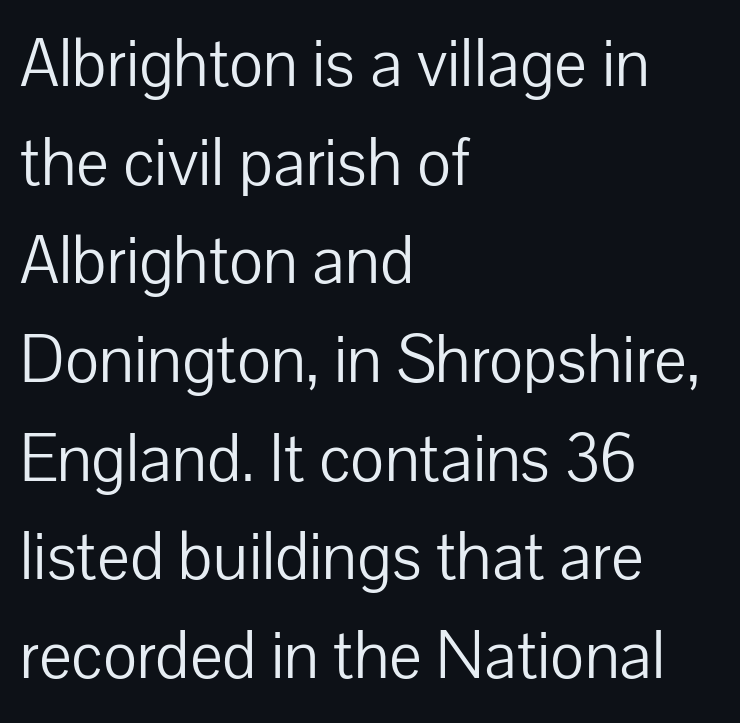
The image shows 69 px light sans-serif type, upright; set left-aligned, normal line spacing (1.43x), normal letter spacing, not underlined; low stroke contrast and a medium x-height.
